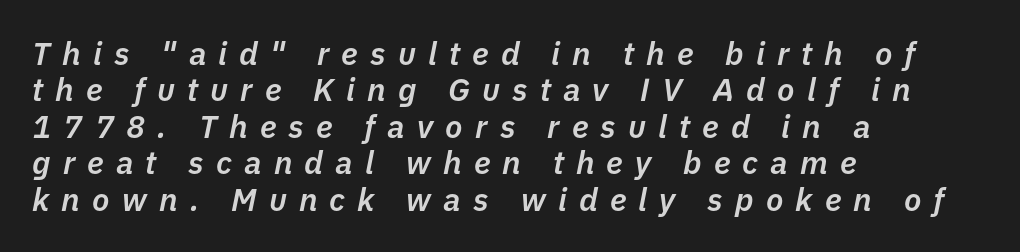
{"italic": "yes", "lean": "right", "slant_degrees": 11, "bold": "semi", "weight": "semibold", "width": "normal", "stroke_contrast": "low", "x_height": "medium", "monospaced": "no", "underline": "no", "align": "left", "line_spacing": "tight", "line_spacing_ratio": 1.14, "letter_spacing": "wide", "letter_spacing_em": 0.38, "glyph_px": 32}
